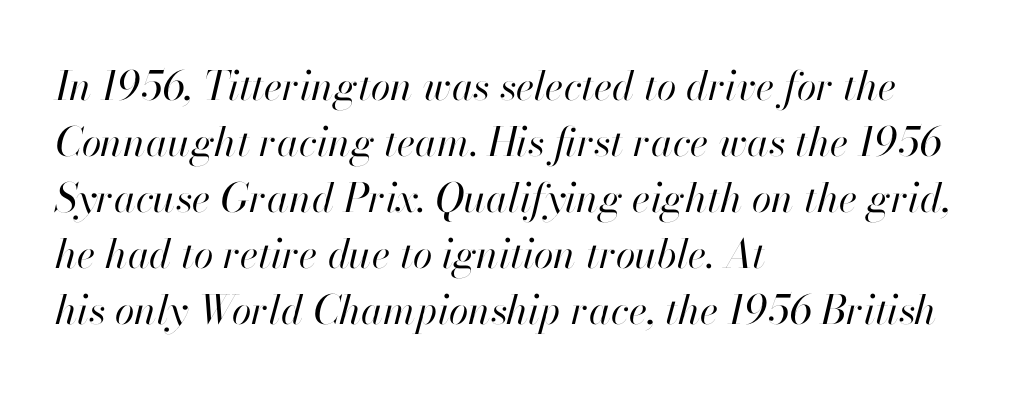
In terms of posture, this sample is oblique. This sample has the flowing, uneven cadence of proportional lettering. The paragraph shown leans on its left margin. The area under the type is left untouched. Caption: face not bold, strokes unweighted. The rows are spaced the way most documents space them.
